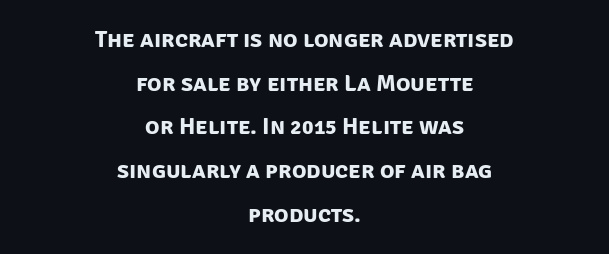
Where is the straight margin? There isn't one; the lines are centered. There is no visible air inserted between adjacent glyphs. Heavy, bold letterforms. Descenders hang freely into open space.
